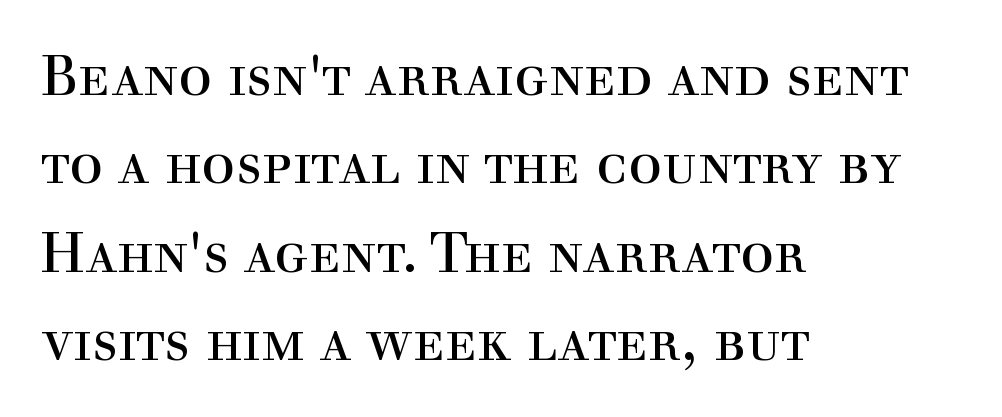
Characters remain perfectly vertical along every line. Spacing verdict: proportional, widths tailored to each character. The cut favours lightness, reaching ordinary text weight at its darkest. Note: serifs present on the glyphs.
